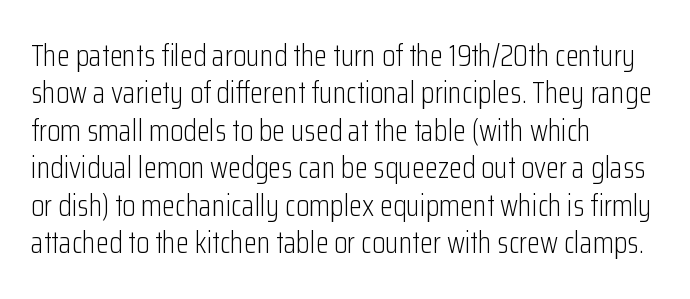
The image shows 30 px light, condensed sans-serif type, upright; set left-aligned, normal line spacing (1.25x), normal letter spacing, not underlined; low stroke contrast and a medium x-height.
